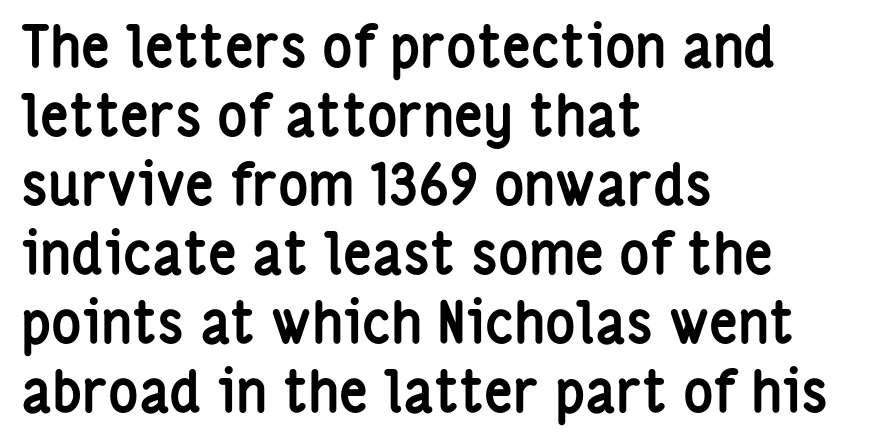
Q: Is the text bold? A: Yes.
Q: Is the text italic (slanted)? A: No, it is upright.
Q: Is the typeface a serif or a sans-serif typeface? A: Sans-serif.
Q: Is the text underlined? A: No.
Q: How is the paragraph aligned? A: Left-aligned.
Q: Is the spacing between letters normal or unusually wide? A: Normal.
Q: Width (condensed, normal, or wide)? A: Condensed.
Q: Stroke contrast? A: Low.
Q: x-height? A: Medium.
Q: Monospaced? A: No.
